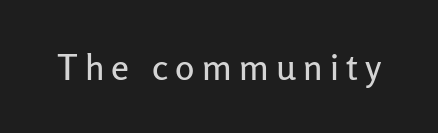
The image shows 36 px sans-serif type, upright; set unusually wide letter spacing (+0.2 em), not underlined; low stroke contrast and a medium x-height.
